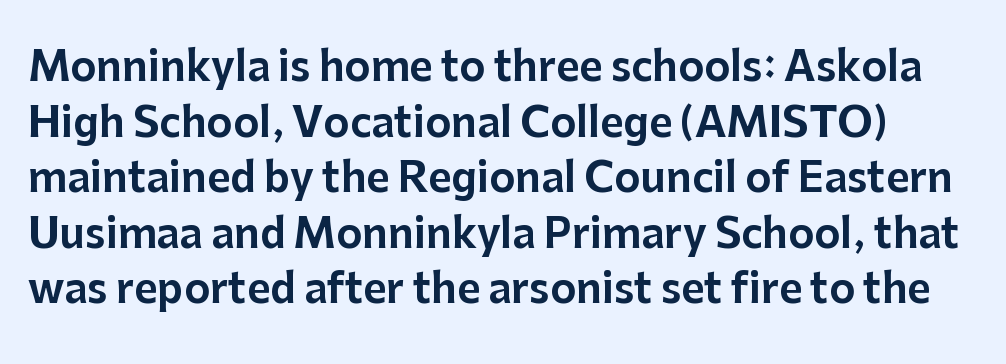
{"serif": "no", "italic": "no", "width": "normal", "stroke_contrast": "low", "x_height": "medium", "monospaced": "no", "underline": "no", "line_spacing": "normal", "line_spacing_ratio": 1.39, "letter_spacing": "normal", "letter_spacing_em": 0.0, "glyph_px": 40}
